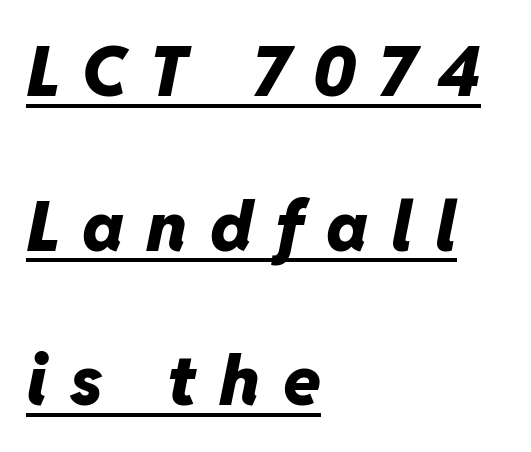
Q: Is the text bold? A: Yes.
Q: Is the text italic (slanted)? A: Yes, it leans right by about 11 degrees.
Q: Is the text underlined? A: Yes.
Q: How is the paragraph aligned? A: Left-aligned.
Q: Is the spacing between letters normal or unusually wide? A: Unusually wide.
Q: Is the spacing between lines tight, normal or loose? A: Loose.
Q: Width (condensed, normal, or wide)? A: Normal.
Q: Stroke contrast? A: Low.
Q: x-height? A: Medium.
Q: Monospaced? A: No.
